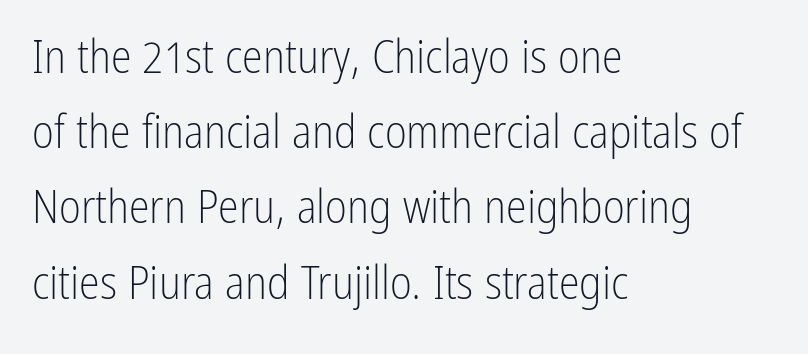
The image shows 47 px light, condensed sans-serif type, upright; set left-aligned, normal line spacing (1.6x), normal letter spacing, not underlined; low stroke contrast and a medium x-height.
